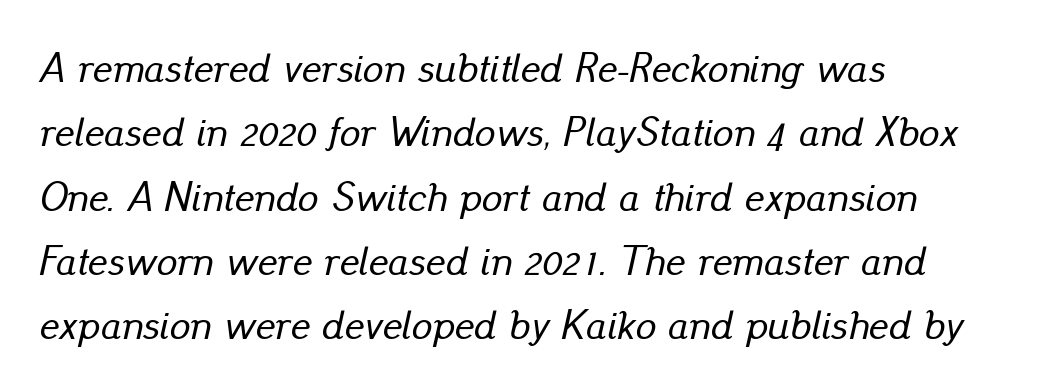
Q: Is the text italic (slanted)? A: Yes, it leans right by about 13 degrees.
Q: Is the text underlined? A: No.
Q: How is the paragraph aligned? A: Left-aligned.
Q: Is the spacing between letters normal or unusually wide? A: Normal.
Q: Is the spacing between lines tight, normal or loose? A: Normal.
Q: Width (condensed, normal, or wide)? A: Normal.
Q: Stroke contrast? A: Low.
Q: x-height? A: Small.
Q: Monospaced? A: No.
